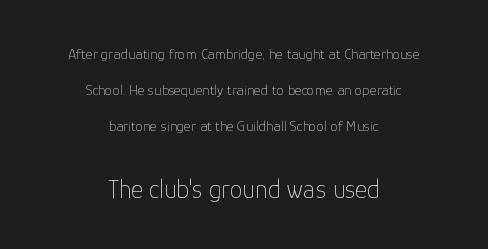
The line-height multiplier appears high, well above default. No word sits above an underline. No extra ink here — the face is not bold. Character size in the trailing block exceeds that of the leading block. The typesetter chose a symmetrical, centered arrangement here.
